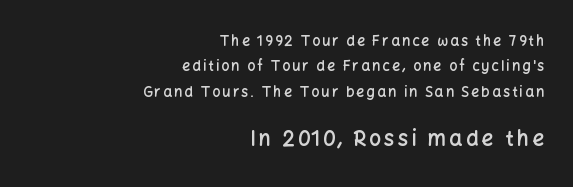
{"italic": "no", "bold": "semi", "underline": "no", "align": "right", "line_spacing_ratio": 1.81, "larger_block": "second", "size_ratio": 1.5, "glyph_px": 21}
